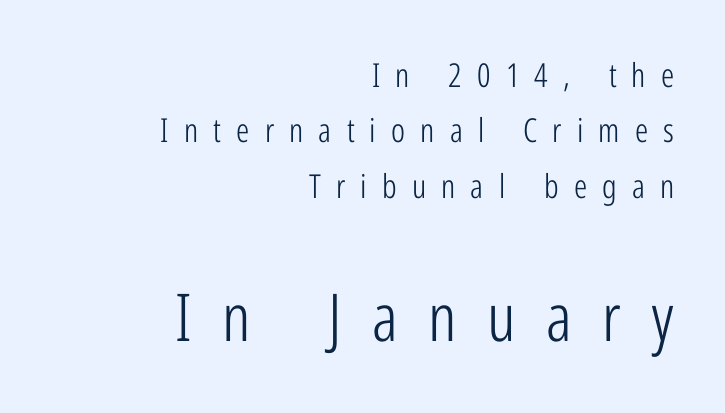
{"serif": "no", "italic": "no", "bold": "no", "weight": "light", "width": "condensed", "stroke_contrast": "low", "x_height": "medium", "monospaced": "no", "underline": "no", "align": "right", "line_spacing": "normal", "line_spacing_ratio": 1.68, "letter_spacing": "wide", "letter_spacing_em": 0.46, "larger_block": "second", "size_ratio": 2.0, "glyph_px": 66}
